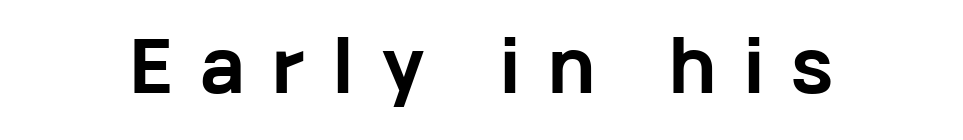
The image shows 67 px bold, wide sans-serif type, upright; set unusually wide letter spacing (+0.44 em), not underlined; low stroke contrast and a medium x-height.
